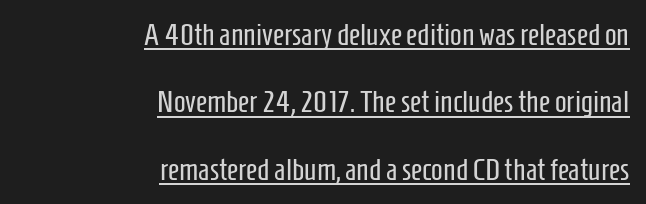
{"serif": "no", "italic": "no", "bold": "no", "weight": "regular", "width": "condensed", "stroke_contrast": "low", "x_height": "medium", "monospaced": "no", "underline": "yes", "align": "right", "line_spacing": "loose", "line_spacing_ratio": 2.17, "letter_spacing": "normal", "letter_spacing_em": 0.0, "glyph_px": 31}
